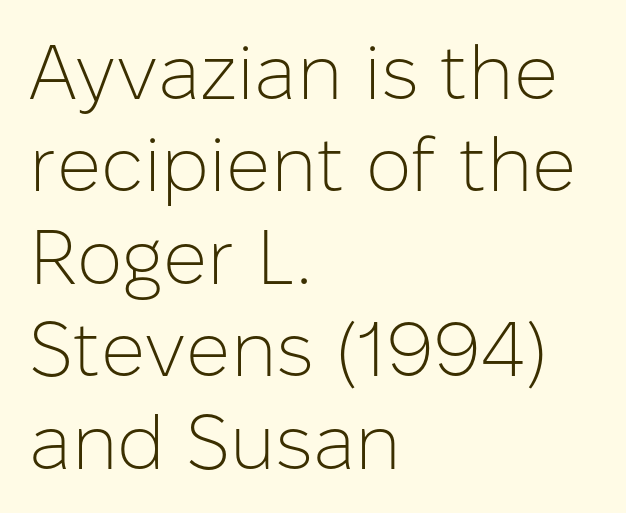
Q: Is the text bold? A: No.
Q: Is the text italic (slanted)? A: No, it is upright.
Q: Is the typeface a serif or a sans-serif typeface? A: Sans-serif.
Q: Is the text underlined? A: No.
Q: How is the paragraph aligned? A: Left-aligned.
Q: Is the spacing between letters normal or unusually wide? A: Normal.
Q: Width (condensed, normal, or wide)? A: Normal.
Q: Stroke contrast? A: Low.
Q: x-height? A: Medium.
Q: Monospaced? A: No.
